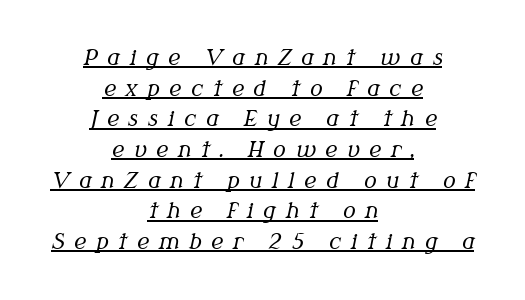
The rendering uses a moderate line-height, typical for paragraphs. Notice how the passage keeps no hard edge, just a central spine. Loose tracking; the words dissolve into strings of separated letters. Stem width sits at or under what a default text font uses. The words here are underlined.
